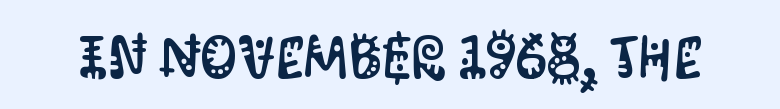
The image shows 59 px condensed sans-serif type, upright; set normal letter spacing, not underlined; medium stroke contrast and a large x-height.
